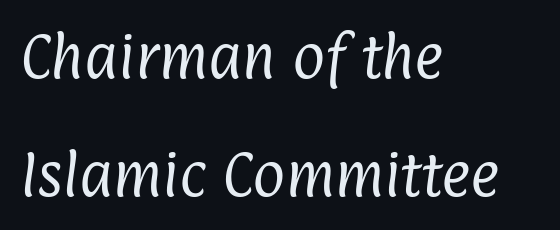
{"serif": "no", "bold": "no", "weight": "regular", "width": "condensed", "stroke_contrast": "low", "x_height": "medium", "monospaced": "no", "underline": "no", "align": "left", "line_spacing": "loose", "line_spacing_ratio": 2.36, "letter_spacing": "normal", "letter_spacing_em": 0.0, "glyph_px": 50}
